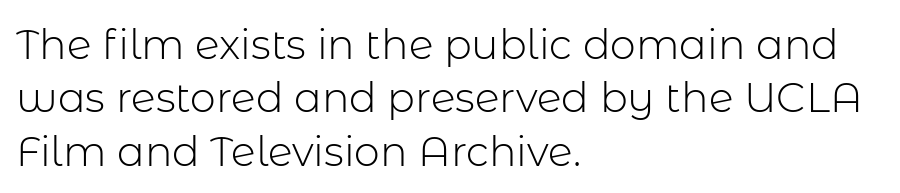
Q: Is the text bold? A: No.
Q: Is the text italic (slanted)? A: No, it is upright.
Q: Is the typeface a serif or a sans-serif typeface? A: Sans-serif.
Q: Is the text underlined? A: No.
Q: How is the paragraph aligned? A: Left-aligned.
Q: Is the spacing between letters normal or unusually wide? A: Normal.
Q: Is the spacing between lines tight, normal or loose? A: Normal.
Q: Width (condensed, normal, or wide)? A: Normal.
Q: Stroke contrast? A: Low.
Q: x-height? A: Medium.
Q: Monospaced? A: No.
